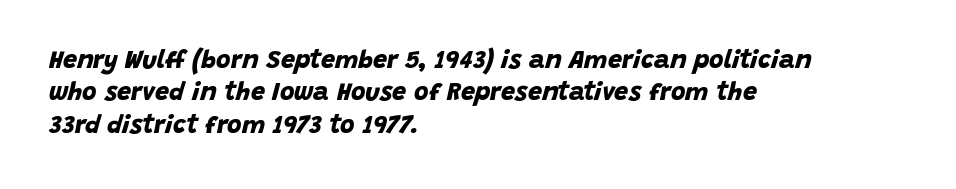
Reading down the column, the eye jumps a familiar distance to each next line. Descenders are the only things crossing below the line. Default kerning and tracking; the words read as compact shapes. Line starts are locked; line ends wander. Does the weight exceed regular? Yes, all the way to bold.
